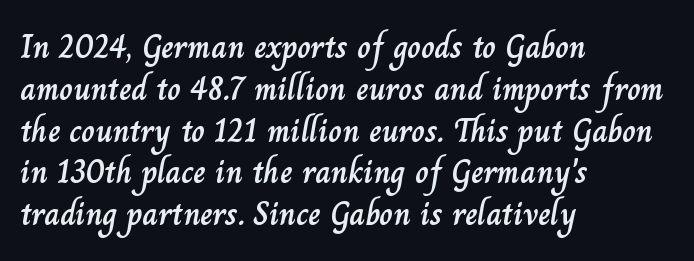
Unmarked baselines from the first word to the last. These lines stack with their left ends in a neat column. Here the designer chose a conventional face with non-uniform glyph widths.
